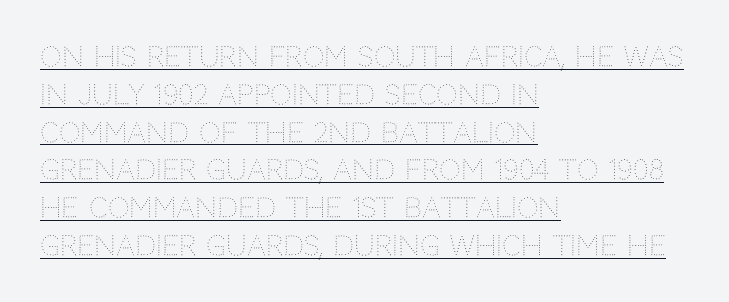
Heft: none added — not bold. Posture: upright roman. Underlining? Definitely there. The ragged edge is on the right, which tells us the setting is flush left. If you measured baseline to baseline, you'd find a middling distance. Nobody touched the tracking dial on this one.
